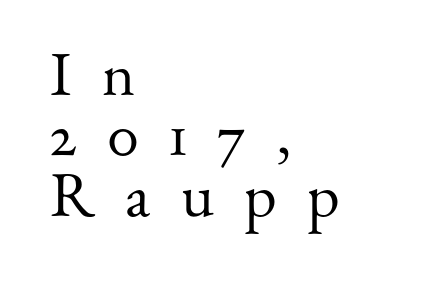
Q: Is the text bold? A: No.
Q: Is the text italic (slanted)? A: No, it is upright.
Q: Is the typeface a serif or a sans-serif typeface? A: Serif.
Q: Is the text underlined? A: No.
Q: How is the paragraph aligned? A: Left-aligned.
Q: Is the spacing between letters normal or unusually wide? A: Unusually wide.
Q: Is the spacing between lines tight, normal or loose? A: Tight.
Q: Width (condensed, normal, or wide)? A: Normal.
Q: Stroke contrast? A: Medium.
Q: x-height? A: Small.
Q: Monospaced? A: No.
